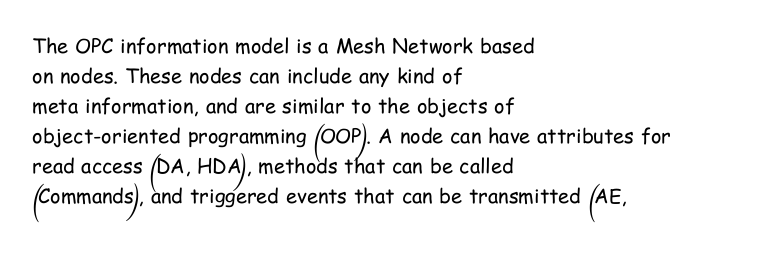
The face looks like a standard text weight, possibly lighter. A normal amount of white space separates one row of letters from the next. Line beginnings align vertically; line endings do not. The horizontal fit of the characters is conventional and even. The passage shown is not underscored anywhere.
